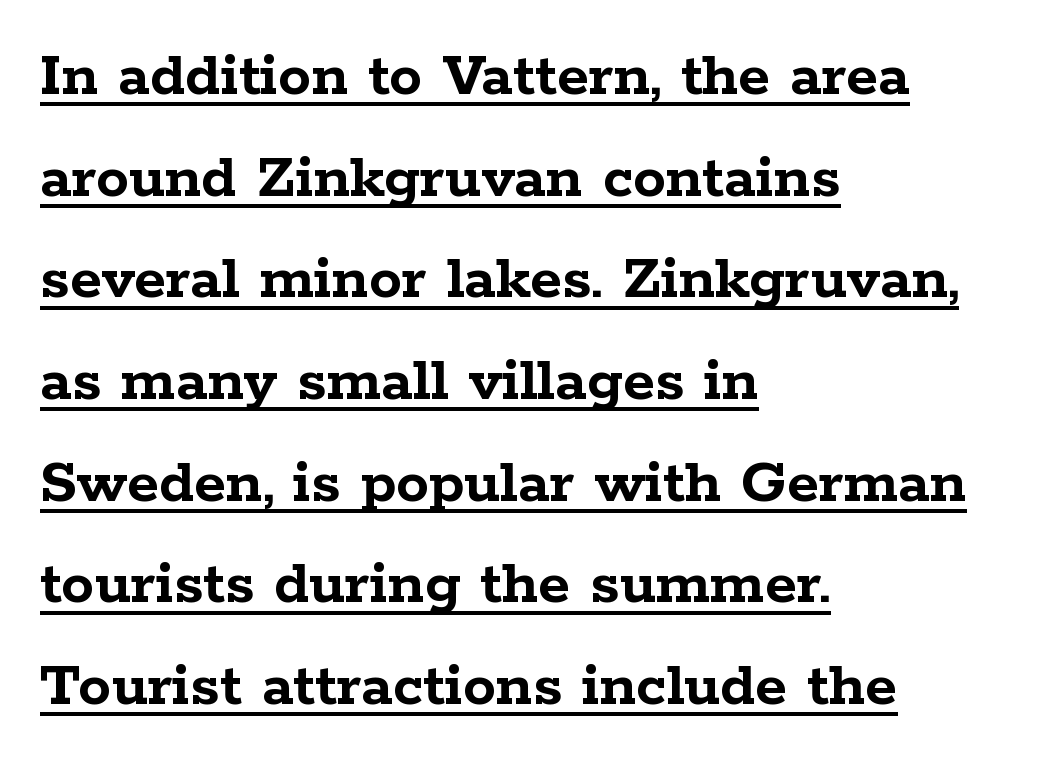
Q: Is the text bold? A: Yes.
Q: Is the text italic (slanted)? A: No, it is upright.
Q: Is the typeface a serif or a sans-serif typeface? A: Serif.
Q: Is the text underlined? A: Yes.
Q: How is the paragraph aligned? A: Left-aligned.
Q: Is the spacing between letters normal or unusually wide? A: Normal.
Q: Is the spacing between lines tight, normal or loose? A: Normal.
Q: Width (condensed, normal, or wide)? A: Wide.
Q: Stroke contrast? A: Low.
Q: x-height? A: Medium.
Q: Monospaced? A: No.
